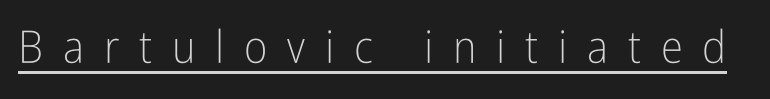
This sample uses an upright cut, with every glyph sitting square on the baseline. You could not count columns in this text — the font is proportionally spaced. Check where the strokes stop: nothing finishes them off — pure sans. These lines have a slow, spaced-out rhythm from letter to letter. Descenders here cross a horizontal rule under the line.
